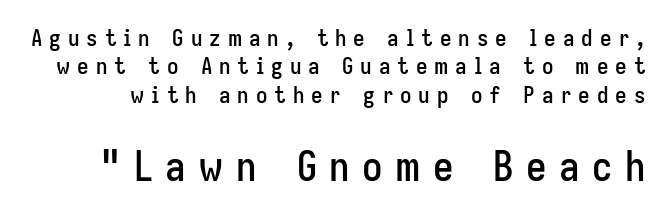
The strip under each line holds only bare page. Type size steps up from the first block to the second. You could not count columns in this text — the font is proportionally spaced. The line texture is sparse and dotted thanks to wide tracking.
